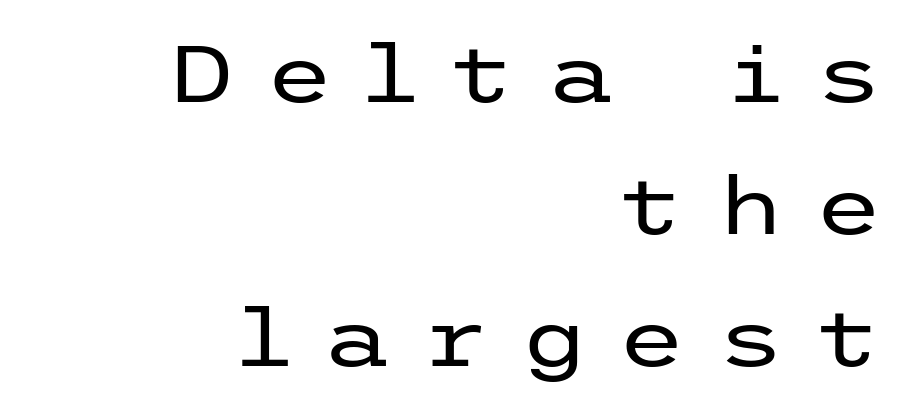
{"serif": "no", "italic": "no", "bold": "no", "weight": "regular", "width": "wide", "stroke_contrast": "low", "x_height": "medium", "underline": "no", "align": "right", "line_spacing": "normal", "line_spacing_ratio": 1.67, "letter_spacing": "wide", "letter_spacing_em": 0.37, "glyph_px": 79}
